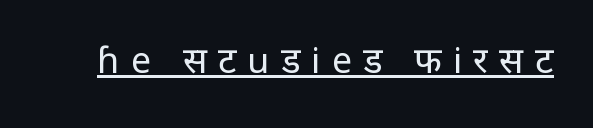
The image shows 36 px regular-weight sans-serif type, upright; set unusually wide letter spacing (+0.31 em), underlined; low stroke contrast and a medium x-height.
